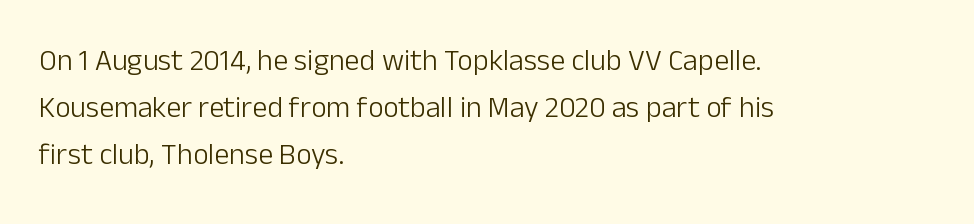
Q: Is the text bold? A: No.
Q: Is the text italic (slanted)? A: No, it is upright.
Q: Is the typeface a serif or a sans-serif typeface? A: Sans-serif.
Q: Is the text underlined? A: No.
Q: How is the paragraph aligned? A: Left-aligned.
Q: Is the spacing between letters normal or unusually wide? A: Normal.
Q: Is the spacing between lines tight, normal or loose? A: Normal.
Q: Width (condensed, normal, or wide)? A: Normal.
Q: Stroke contrast? A: Low.
Q: x-height? A: Medium.
Q: Monospaced? A: No.
